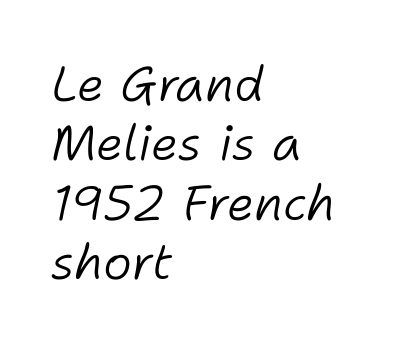
Q: Is the text bold? A: No.
Q: Is the text italic (slanted)? A: Yes, it leans right by about 11 degrees.
Q: Is the text underlined? A: No.
Q: How is the paragraph aligned? A: Left-aligned.
Q: Is the spacing between letters normal or unusually wide? A: Normal.
Q: Width (condensed, normal, or wide)? A: Normal.
Q: Stroke contrast? A: Low.
Q: x-height? A: Medium.
Q: Monospaced? A: No.
